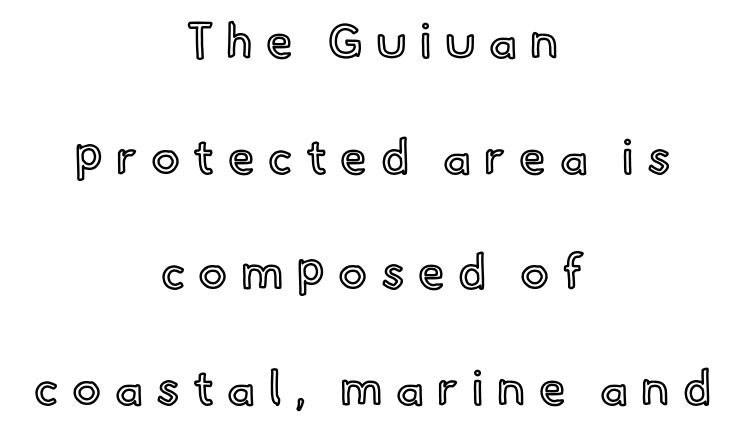
The image shows 48 px text type, upright; set centered, loose line spacing (2.41x), unusually wide letter spacing (+0.28 em), not underlined; a small x-height.
